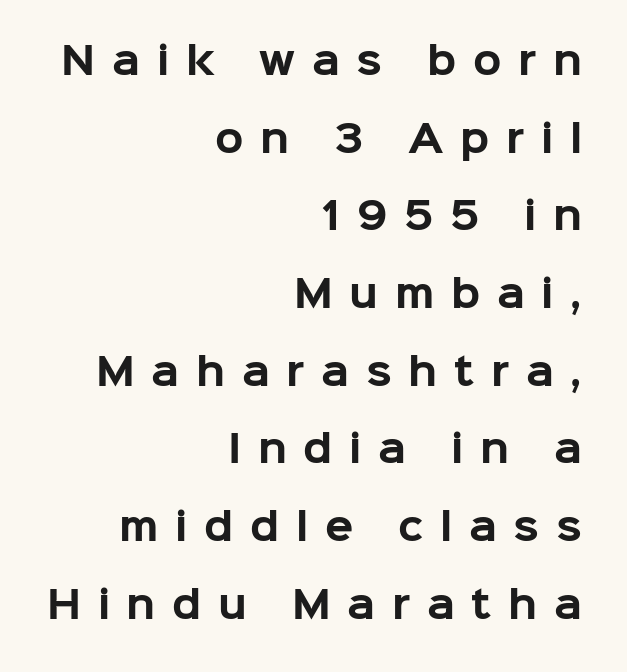
Q: Is the text bold? A: Yes.
Q: Is the text italic (slanted)? A: No, it is upright.
Q: Is the typeface a serif or a sans-serif typeface? A: Sans-serif.
Q: Is the text underlined? A: No.
Q: How is the paragraph aligned? A: Right-aligned.
Q: Is the spacing between letters normal or unusually wide? A: Unusually wide.
Q: Is the spacing between lines tight, normal or loose? A: Loose.
Q: Width (condensed, normal, or wide)? A: Normal.
Q: Stroke contrast? A: Low.
Q: x-height? A: Medium.
Q: Monospaced? A: No.
